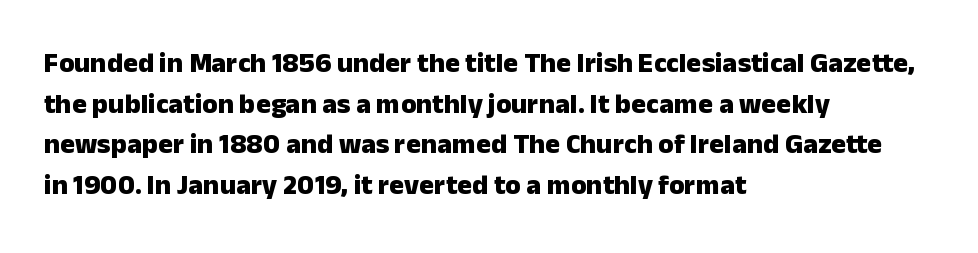
You can tell it's not italic because the verticals are truly vertical. The string is rendered with underlining switched off. This rendering uses left alignment, leaving the right contour irregular. Stroke thickness is high; the sample reads as a true bold. Students, note that the glyphs here touch the page at normal intervals.
